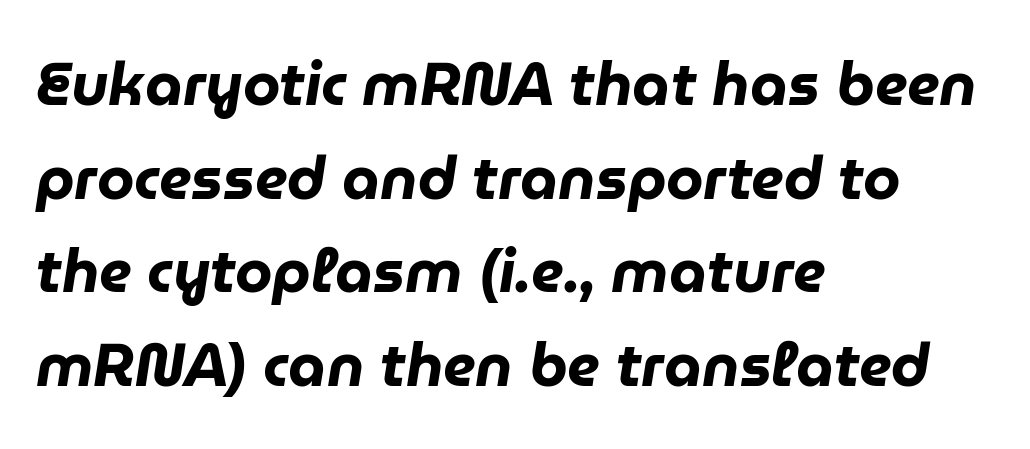
The image shows 60 px heavy type, italic (leaning right); set left-aligned, normal line spacing (1.56x), normal letter spacing, not underlined; low stroke contrast and a medium x-height.
